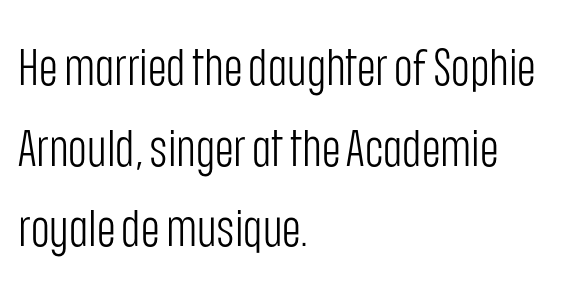
On a weight scale, this lands at 450 or below. Baseline-to-baseline distance is the conventional proportion of letter height. Caption: standard tracking, unaltered. The typography opts for an upright posture over an oblique one. The font family rendered here belongs to the sans-serif group.
